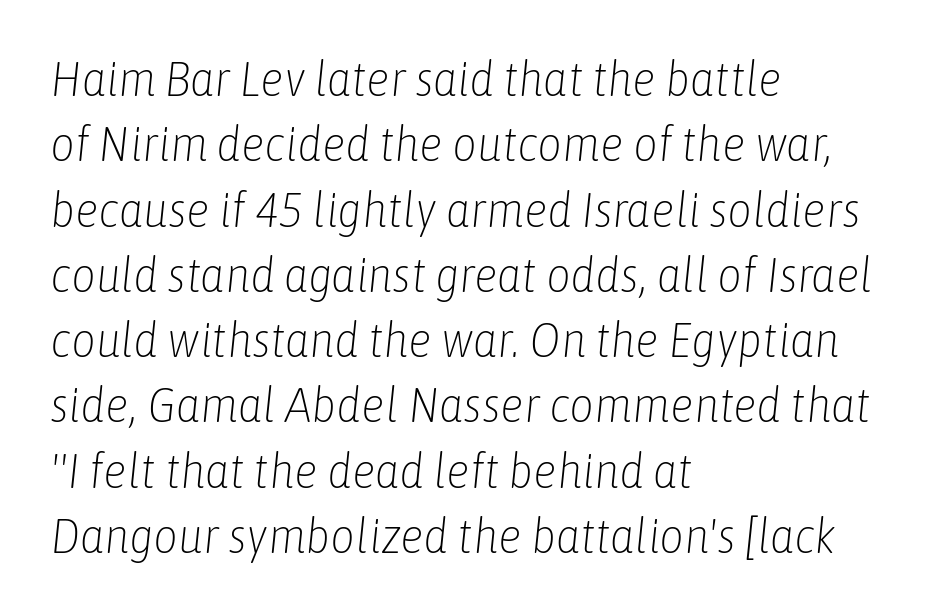
The image shows 48 px light, condensed type, italic (leaning right); set left-aligned, normal line spacing (1.36x), normal letter spacing, not underlined; low stroke contrast and a medium x-height.
